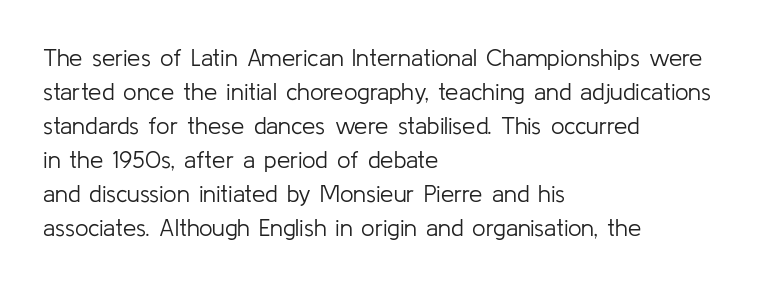
Q: Is the text bold? A: No.
Q: Is the text italic (slanted)? A: No, it is upright.
Q: Is the text underlined? A: No.
Q: How is the paragraph aligned? A: Left-aligned.
Q: Is the spacing between letters normal or unusually wide? A: Normal.
Q: Is the spacing between lines tight, normal or loose? A: Normal.
